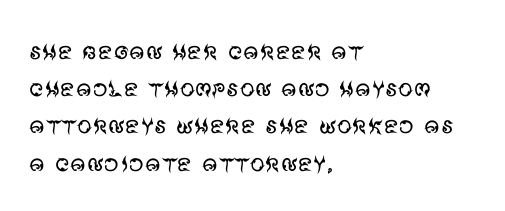
Q: Is the text bold? A: No.
Q: Is the text italic (slanted)? A: No, it is upright.
Q: Is the typeface a serif or a sans-serif typeface? A: Sans-serif.
Q: Is the text underlined? A: No.
Q: How is the paragraph aligned? A: Left-aligned.
Q: Is the spacing between letters normal or unusually wide? A: Normal.
Q: Width (condensed, normal, or wide)? A: Normal.
Q: Stroke contrast? A: Medium.
Q: x-height? A: Large.
Q: Monospaced? A: No.
